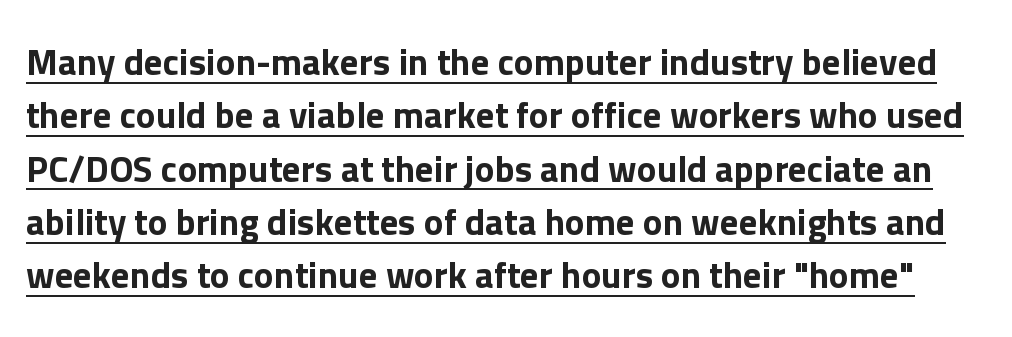
The image shows 37 px sans-serif type, upright; set normal line spacing (1.44x), normal letter spacing, underlined; low stroke contrast and a medium x-height.
